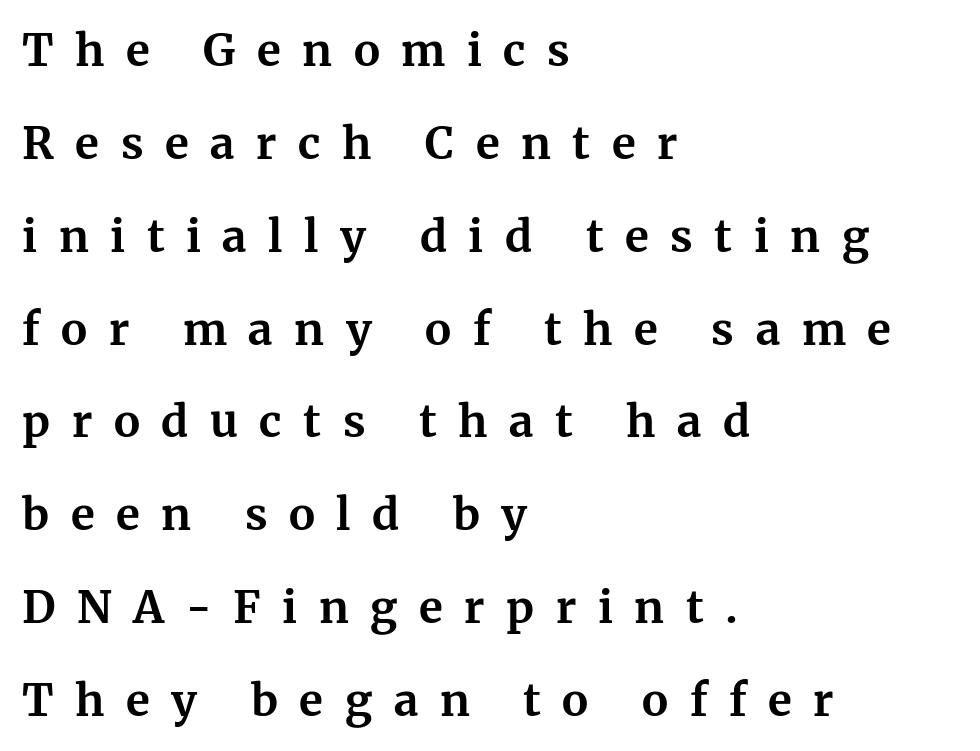
Varying glyph widths throughout — classic text-font behaviour. How would I describe the line gaps? Wide and relaxed. Glance below the letters and you will spot only blank space. Line starts are locked; line ends wander. The strokes are fattened all the way to bold. In terms of letterspacing, this is a distinctly airy, spread setting.
